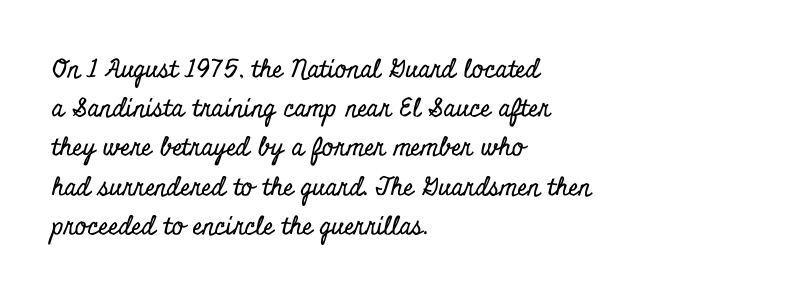
{"underline": "no", "align": "left", "line_spacing": "normal", "line_spacing_ratio": 1.57, "letter_spacing": "normal", "letter_spacing_em": 0.0, "glyph_px": 25}
